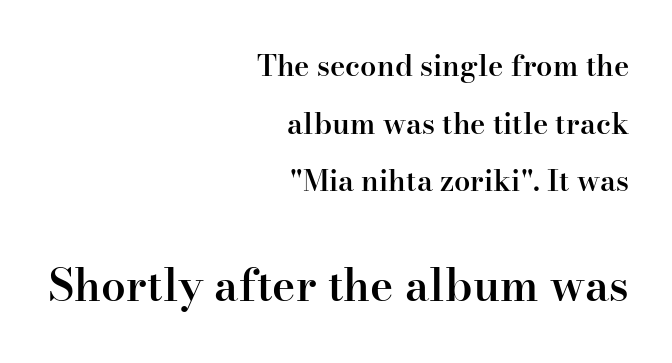
Q: Is the text bold? A: Semi-bold.
Q: Is the text italic (slanted)? A: No, it is upright.
Q: Is the typeface a serif or a sans-serif typeface? A: Serif.
Q: Is the text underlined? A: No.
Q: How is the paragraph aligned? A: Right-aligned.
Q: Is the spacing between letters normal or unusually wide? A: Normal.
Q: Is the spacing between lines tight, normal or loose? A: Loose.
Q: Which block of text is set in a larger size, the first (top) or the second (bottom)? A: The second (bottom) one.
Q: Width (condensed, normal, or wide)? A: Normal.
Q: Stroke contrast? A: High.
Q: x-height? A: Small.
Q: Monospaced? A: No.
